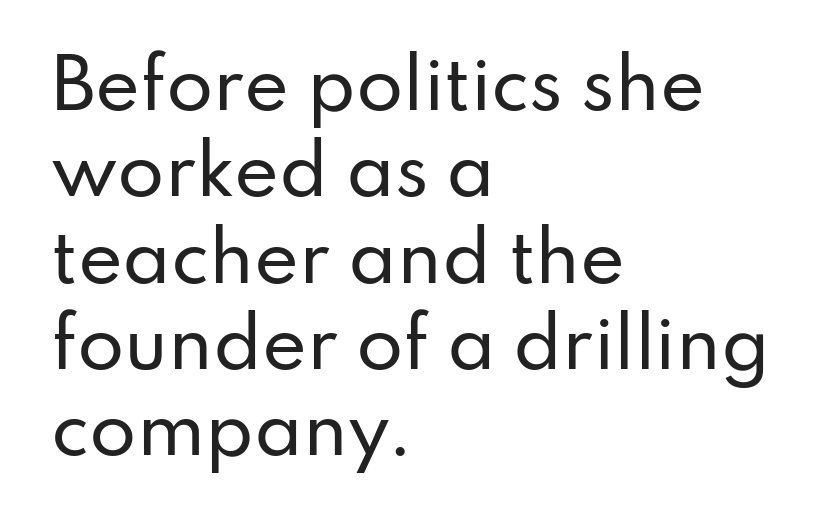
{"serif": "no", "italic": "no", "width": "normal", "stroke_contrast": "low", "x_height": "small", "monospaced": "no", "underline": "no", "align": "left", "line_spacing": "normal", "line_spacing_ratio": 1.27, "letter_spacing": "normal", "letter_spacing_em": 0.0, "glyph_px": 68}
